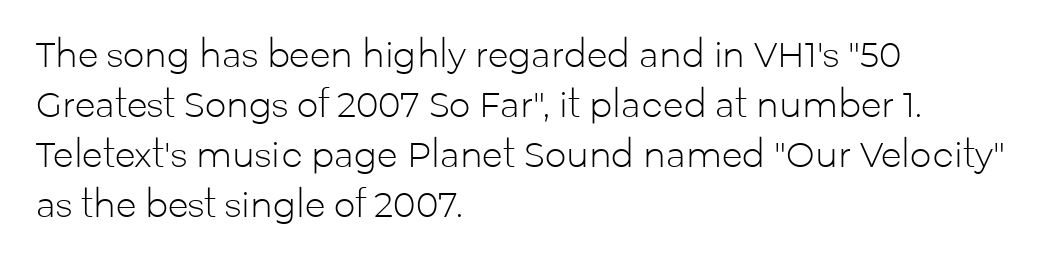
{"serif": "no", "italic": "no", "bold": "no", "weight": "light", "width": "normal", "stroke_contrast": "low", "x_height": "medium", "monospaced": "no", "underline": "no", "align": "left", "line_spacing": "normal", "line_spacing_ratio": 1.47, "letter_spacing": "normal", "letter_spacing_em": 0.0, "glyph_px": 34}
